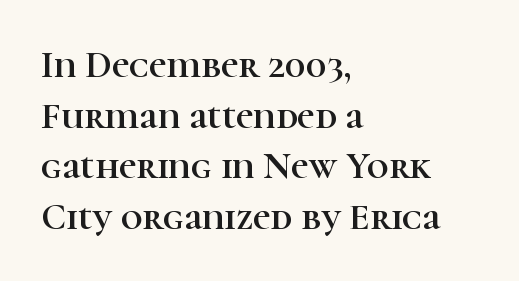
Short and long lines alike share a common starting point at left. A normal amount of white space separates one row of letters from the next. Think of a printed novel: that variable character pitch is what you see here. The foot of each line stays bare and open. Style check: upright. A typesetter would label this face a serif.
